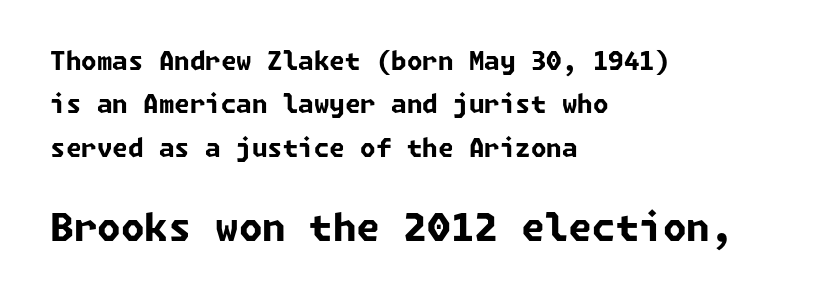
Q: Is the text bold? A: Yes.
Q: Is the typeface a serif or a sans-serif typeface? A: Sans-serif.
Q: Is the text underlined? A: No.
Q: How is the paragraph aligned? A: Left-aligned.
Q: Is the spacing between letters normal or unusually wide? A: Normal.
Q: Which block of text is set in a larger size, the first (top) or the second (bottom)? A: The second (bottom) one.
Q: Width (condensed, normal, or wide)? A: Normal.
Q: Stroke contrast? A: Low.
Q: x-height? A: Medium.
